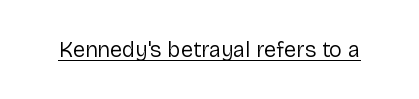
The image shows 22 px text type, upright; set normal letter spacing, underlined.
